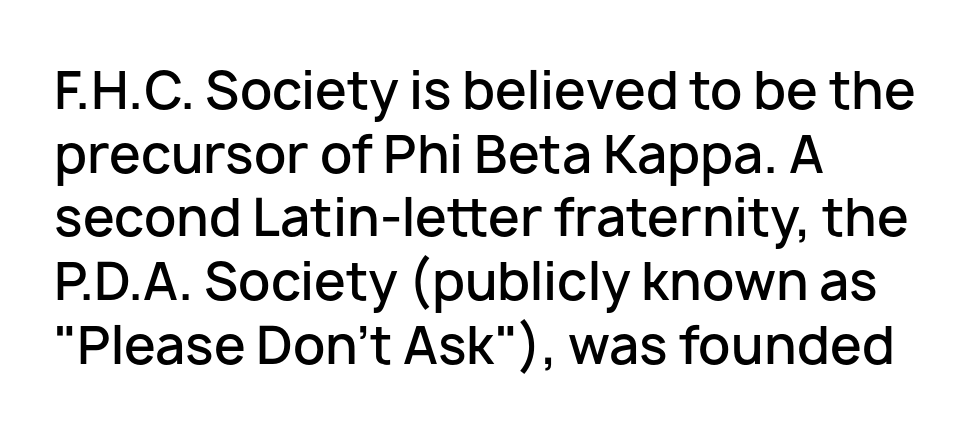
Q: Is the text bold? A: Semi-bold.
Q: Is the text italic (slanted)? A: No, it is upright.
Q: Is the typeface a serif or a sans-serif typeface? A: Sans-serif.
Q: Is the text underlined? A: No.
Q: How is the paragraph aligned? A: Left-aligned.
Q: Is the spacing between letters normal or unusually wide? A: Normal.
Q: Is the spacing between lines tight, normal or loose? A: Normal.
Q: Width (condensed, normal, or wide)? A: Normal.
Q: Stroke contrast? A: Low.
Q: x-height? A: Medium.
Q: Monospaced? A: No.
